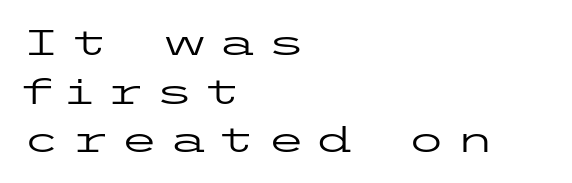
{"serif": "no", "italic": "no", "bold": "no", "weight": "regular", "width": "wide", "stroke_contrast": "low", "x_height": "medium", "underline": "no", "align": "left", "line_spacing": "normal", "line_spacing_ratio": 1.39, "letter_spacing": "wide", "letter_spacing_em": 0.3, "glyph_px": 35}
